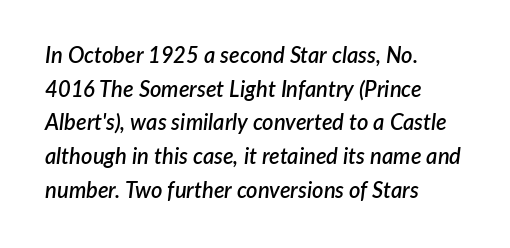
What weight is shown? A semibold, between regular and bold. This rendering uses left alignment, leaving the right contour irregular. You could call the tracking neutral — neither tight nor loose. Reading down the column, the eye jumps a familiar distance to each next line.
